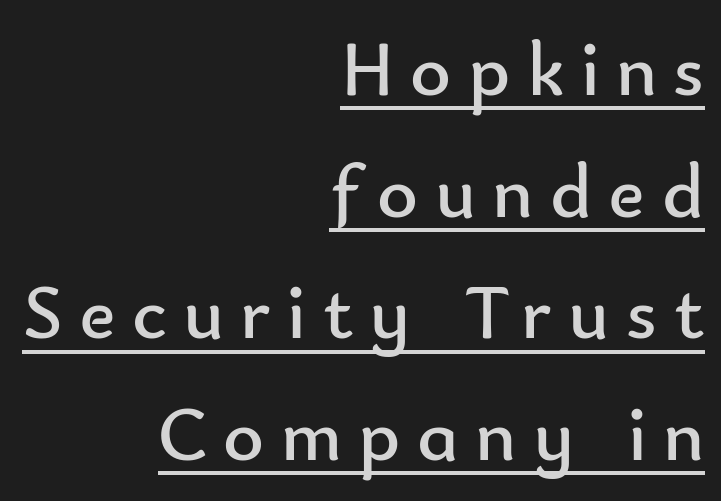
Compared with a flush-left layout, this one pins lines to the opposite, right side. If you measured baseline to baseline, you'd find a middling distance. The face used here appears with an underline applied. The strokes are not fattened; the text isn't bold.
